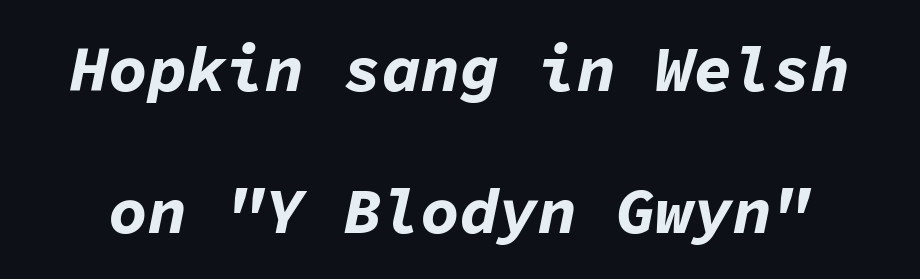
{"italic": "yes", "lean": "right", "slant_degrees": 11, "bold": "yes", "weight": "bold", "width": "normal", "stroke_contrast": "low", "x_height": "medium", "monospaced": "yes", "underline": "no", "line_spacing": "loose", "line_spacing_ratio": 2.19, "letter_spacing": "normal", "letter_spacing_em": 0.0, "glyph_px": 65}
